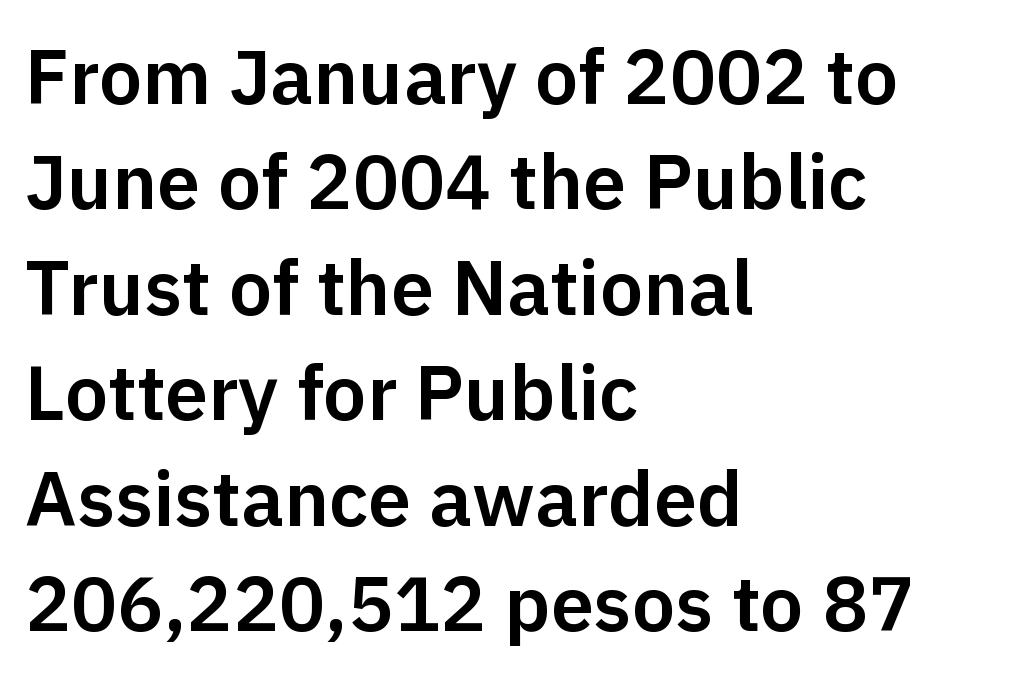
The image shows 77 px sans-serif type, upright; set left-aligned, normal line spacing (1.37x), normal letter spacing, not underlined; low stroke contrast and a medium x-height.
